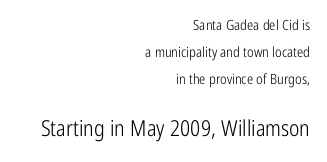
{"italic": "no", "bold": "no", "underline": "no", "align": "right", "line_spacing": "loose", "line_spacing_ratio": 1.93, "letter_spacing": "normal", "letter_spacing_em": 0.0, "larger_block": "second", "size_ratio": 1.57, "glyph_px": 22}
